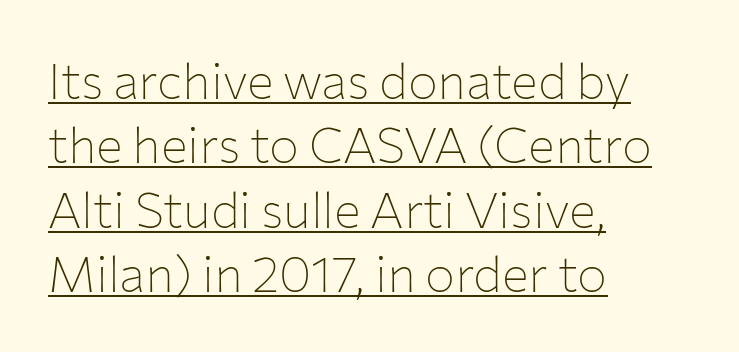
{"serif": "no", "italic": "no", "bold": "no", "weight": "thin", "width": "normal", "stroke_contrast": "low", "x_height": "medium", "monospaced": "no", "underline": "yes", "align": "left", "line_spacing": "normal", "line_spacing_ratio": 1.29, "letter_spacing": "normal", "letter_spacing_em": 0.0, "glyph_px": 50}
